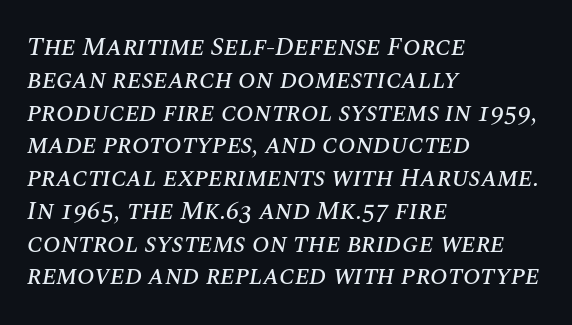
Q: Is the text italic (slanted)? A: Yes, it leans right by about 10 degrees.
Q: Is the text underlined? A: No.
Q: How is the paragraph aligned? A: Left-aligned.
Q: Is the spacing between letters normal or unusually wide? A: Normal.
Q: Is the spacing between lines tight, normal or loose? A: Normal.
